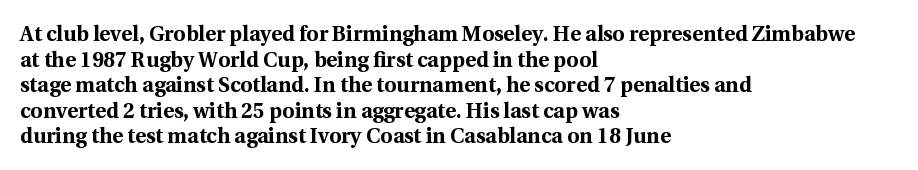
Q: Is the text bold? A: Yes.
Q: Is the text italic (slanted)? A: No, it is upright.
Q: Is the text underlined? A: No.
Q: How is the paragraph aligned? A: Left-aligned.
Q: Is the spacing between letters normal or unusually wide? A: Normal.
